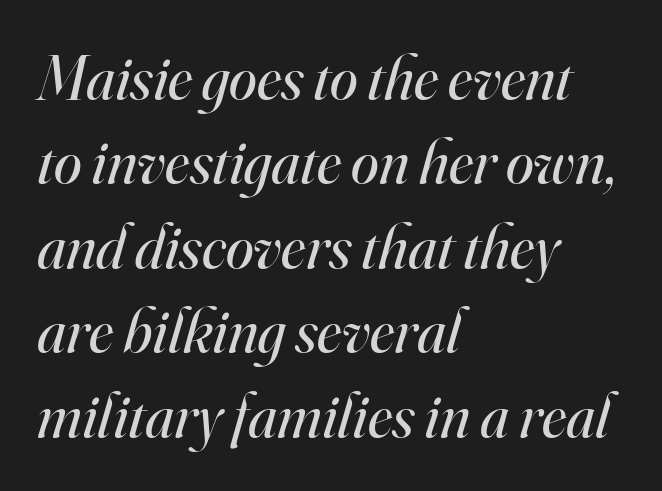
Q: Is the text bold? A: No.
Q: Is the text italic (slanted)? A: Yes, it leans right by about 16 degrees.
Q: Is the typeface a serif or a sans-serif typeface? A: Serif.
Q: Is the text underlined? A: No.
Q: How is the paragraph aligned? A: Left-aligned.
Q: Is the spacing between letters normal or unusually wide? A: Normal.
Q: Is the spacing between lines tight, normal or loose? A: Normal.
Q: Width (condensed, normal, or wide)? A: Normal.
Q: Stroke contrast? A: High.
Q: x-height? A: Small.
Q: Monospaced? A: No.
